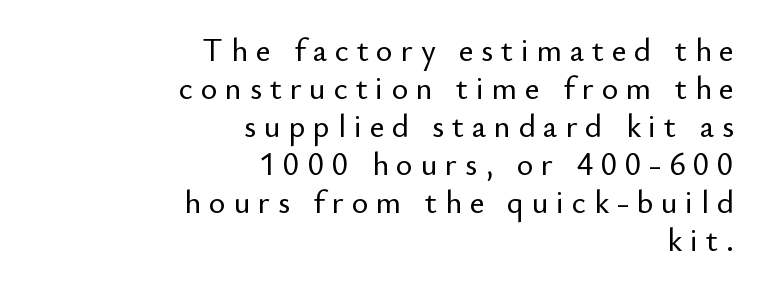
The image shows 32 px sans-serif type, upright; set right-aligned, line spacing 1.19x, unusually wide letter spacing (+0.24 em), not underlined; low stroke contrast and a small x-height.
